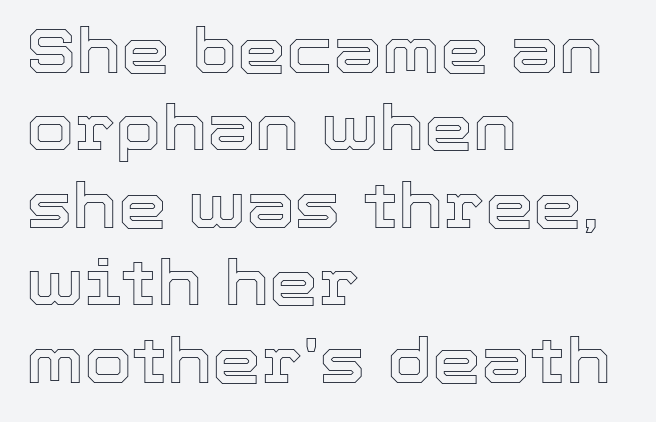
The image shows 62 px text type, upright; set left-aligned, normal line spacing (1.25x), normal letter spacing, not underlined; a medium x-height.
